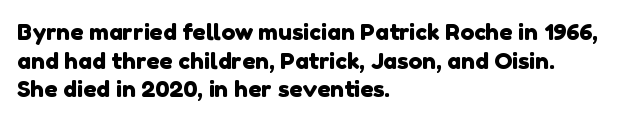
The image shows 23 px text type; set left-aligned, normal line spacing (1.25x), normal letter spacing, not underlined.
